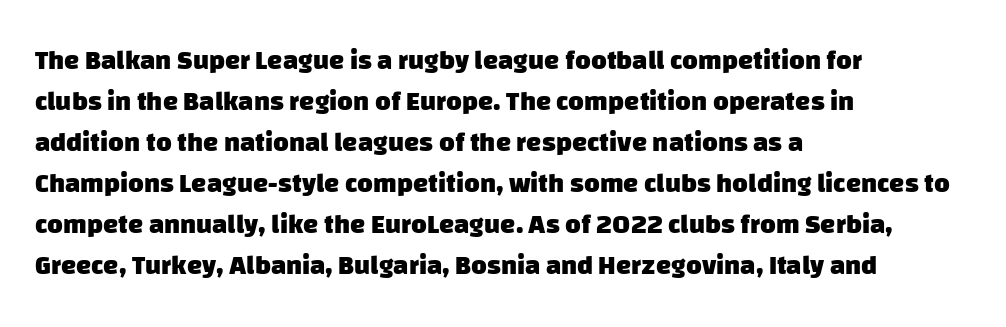
The image shows 27 px bold type; set left-aligned, normal line spacing (1.52x), normal letter spacing, not underlined.
